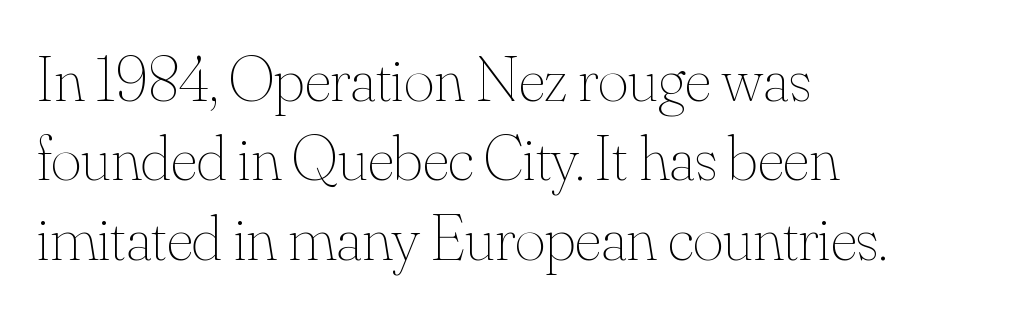
Q: Is the text bold? A: No.
Q: Is the text italic (slanted)? A: No, it is upright.
Q: Is the text underlined? A: No.
Q: How is the paragraph aligned? A: Left-aligned.
Q: Is the spacing between letters normal or unusually wide? A: Normal.
Q: Width (condensed, normal, or wide)? A: Normal.
Q: Stroke contrast? A: Medium.
Q: x-height? A: Small.
Q: Monospaced? A: No.
